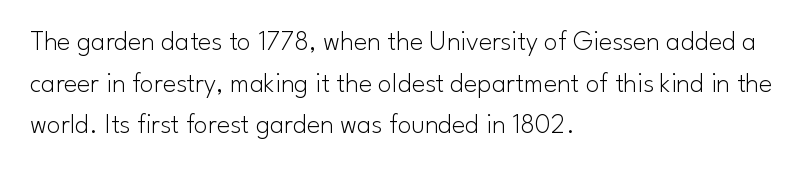
{"serif": "no", "italic": "no", "bold": "no", "weight": "light", "width": "normal", "stroke_contrast": "low", "x_height": "small", "monospaced": "no", "underline": "no", "align": "left", "line_spacing": "normal", "line_spacing_ratio": 1.49, "letter_spacing": "normal", "letter_spacing_em": 0.0, "glyph_px": 28}
